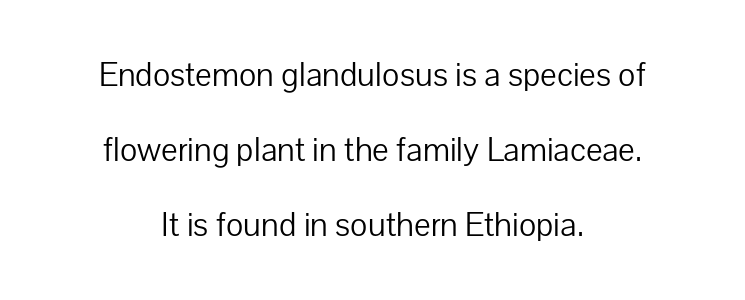
{"serif": "no", "italic": "no", "bold": "no", "weight": "light", "width": "normal", "stroke_contrast": "low", "x_height": "medium", "monospaced": "no", "underline": "no", "align": "center", "line_spacing": "loose", "line_spacing_ratio": 2.14, "letter_spacing": "normal", "letter_spacing_em": 0.0, "glyph_px": 35}
